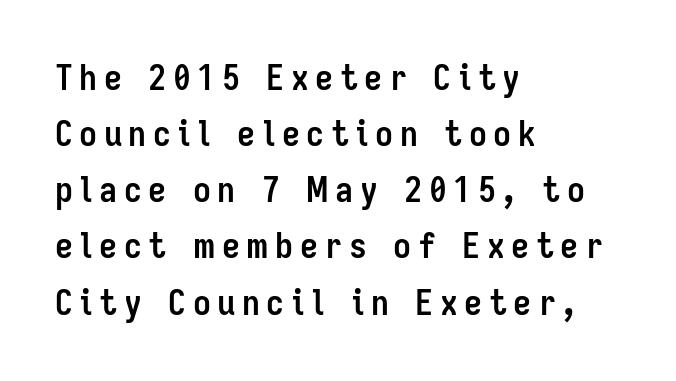
The paragraph shown leans on its left margin. Weight check: bold — yes, fully. To sum up the face: it is a sans, with no serifs. The letters stand straight up with perfectly vertical stems. Here the designer chose a conventional face with non-uniform glyph widths.
